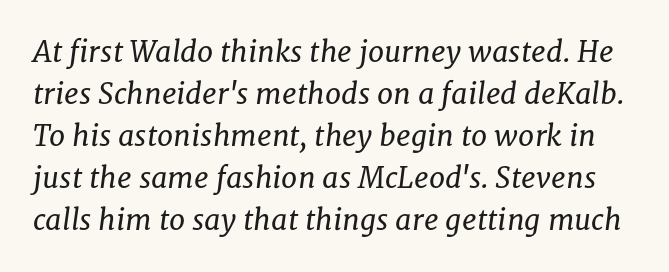
Think standard paragraph weight, or any step lighter than that. The words here are not underlined. The specimen reads as italic at a glance. Quick note: interline space is typical.
